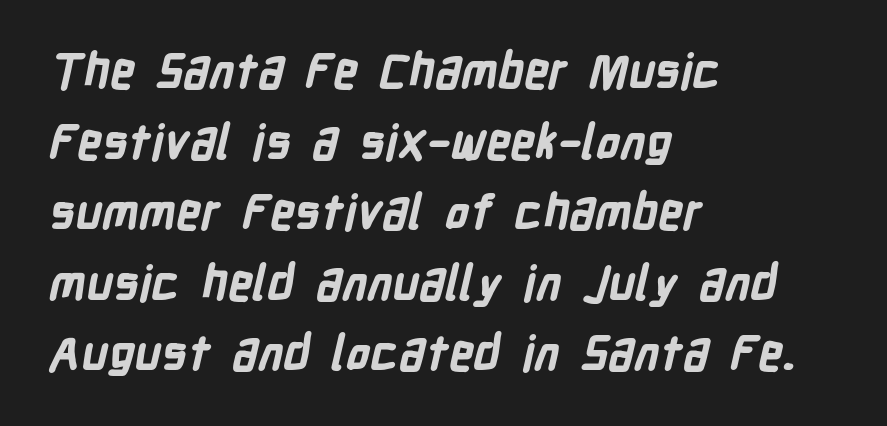
{"serif": "no", "bold": "yes", "weight": "bold", "width": "condensed", "stroke_contrast": "low", "x_height": "medium", "monospaced": "no", "underline": "no", "align": "left", "line_spacing": "normal", "line_spacing_ratio": 1.47, "letter_spacing": "normal", "letter_spacing_em": 0.0, "glyph_px": 48}
